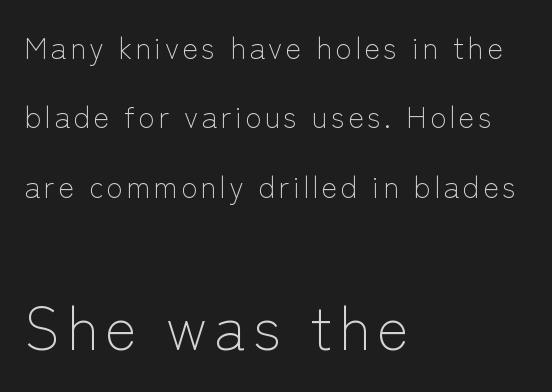
The image shows 60 px light sans-serif type, upright; set left-aligned, loose line spacing (2.31x), not underlined; the second (bottom) block is 2.0x larger; low stroke contrast and a medium x-height.
